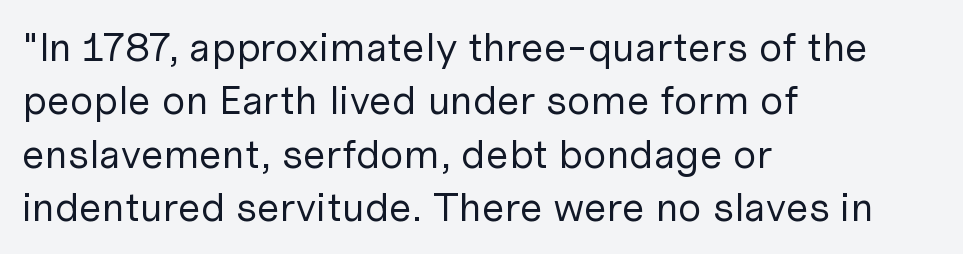
In terms of posture, this sample is upright. One glance says typical: line gaps are just what's usual. Type without underlining. The passage is arranged the way most books set body copy — flush left. This sample uses plain, unmodified letter spacing. Weight class: somewhere from thin through regular.
